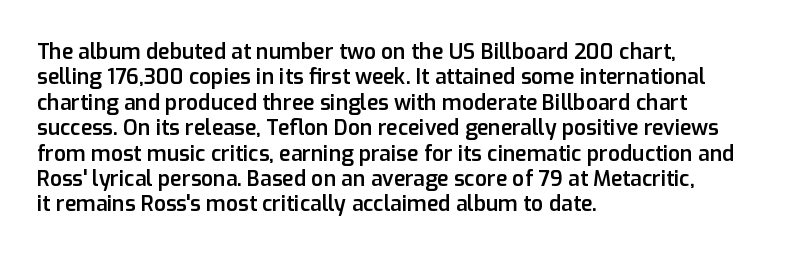
Characters follow at the spacing the type designer built in. Quick note: underline off. Line beginnings align vertically; line endings do not. Does the lettering tilt? It doesn't — this is upright. This is moderately heavy type, rendered in semibold.
